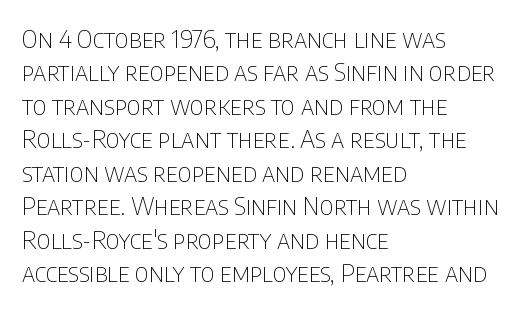
The image shows 25 px text type, upright; set left-aligned, normal line spacing (1.34x), normal letter spacing, not underlined.
